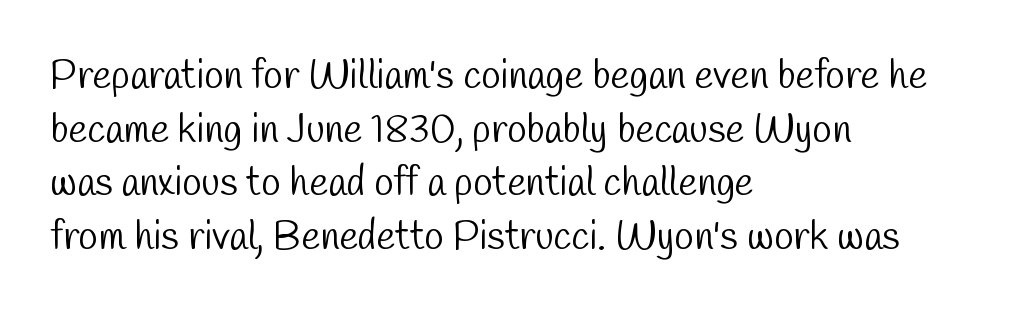
Q: Is the text bold? A: No.
Q: Is the typeface a serif or a sans-serif typeface? A: Sans-serif.
Q: Is the text underlined? A: No.
Q: How is the paragraph aligned? A: Left-aligned.
Q: Is the spacing between letters normal or unusually wide? A: Normal.
Q: Is the spacing between lines tight, normal or loose? A: Normal.
Q: Width (condensed, normal, or wide)? A: Condensed.
Q: Stroke contrast? A: Low.
Q: x-height? A: Medium.
Q: Monospaced? A: No.
